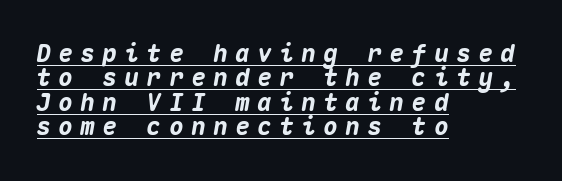
The image shows 24 px bold type, italic (leaning right); set left-aligned, tight line spacing (1.02x), unusually wide letter spacing (+0.32 em), underlined.
